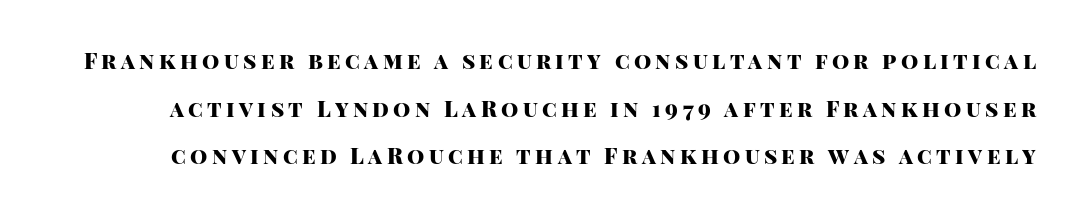
Q: Is the text bold? A: Yes.
Q: Is the text italic (slanted)? A: No, it is upright.
Q: Is the text underlined? A: No.
Q: Is the spacing between letters normal or unusually wide? A: Unusually wide.
Q: Is the spacing between lines tight, normal or loose? A: Loose.
